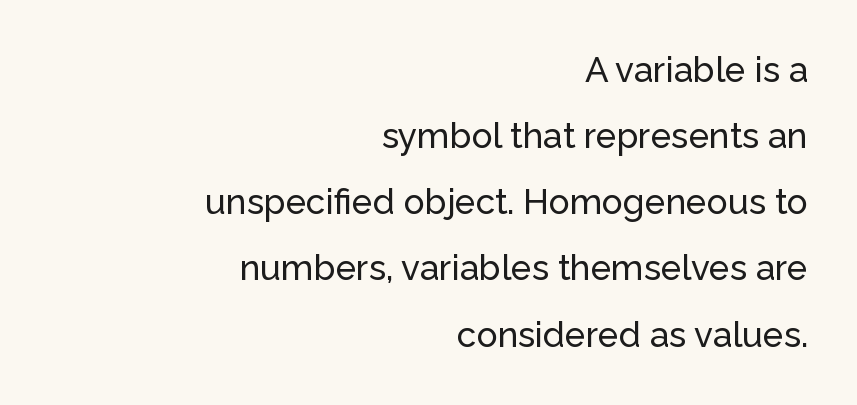
The image shows 35 px sans-serif type, upright; set right-aligned, line spacing 1.89x, normal letter spacing, not underlined; low stroke contrast and a medium x-height.
